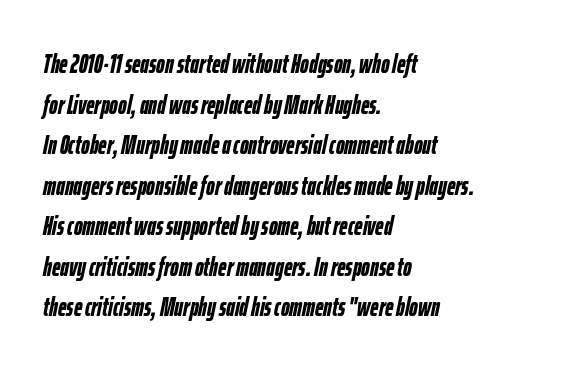
{"italic": "yes", "lean": "right", "slant_degrees": 12, "bold": "yes", "underline": "no", "align": "left", "line_spacing": "normal", "line_spacing_ratio": 1.56, "letter_spacing": "normal", "letter_spacing_em": 0.0, "glyph_px": 26}
